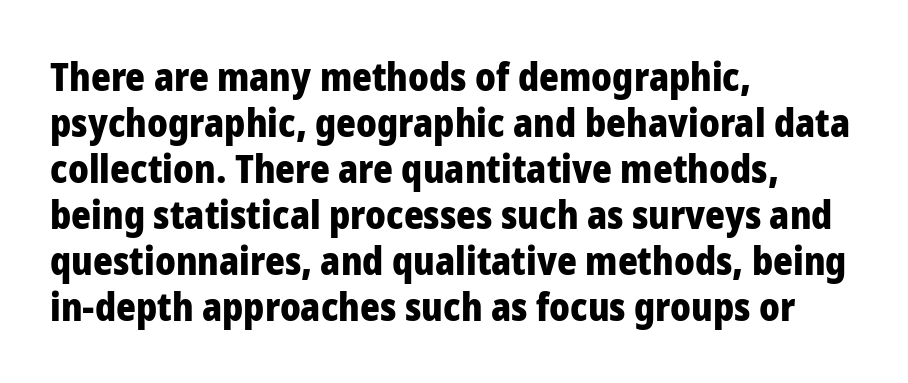
Proportional: the letters do not fall into vertical columns. Glance below the letters and you will spot only blank space. It's the straight-up-and-down kind of type. The line texture is even and compact thanks to regular tracking. The glyphs in this specimen are sans serif. Reading down the block, your eye returns to a fixed left position each line.
